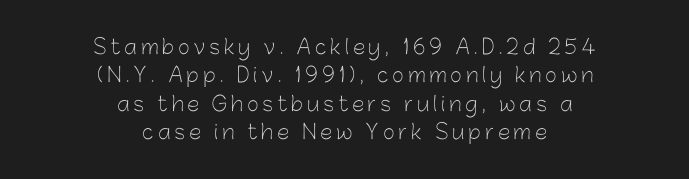
You could only call the tracking loose — the letters float apart. Does the lettering tilt? It doesn't — this is upright. The weight would be labelled regular, book, light, or lighter still. Anything drawn beneath the words? Only blank space. The lines sit at an ordinary, default distance from one another. Each line is balanced around a shared central axis.
